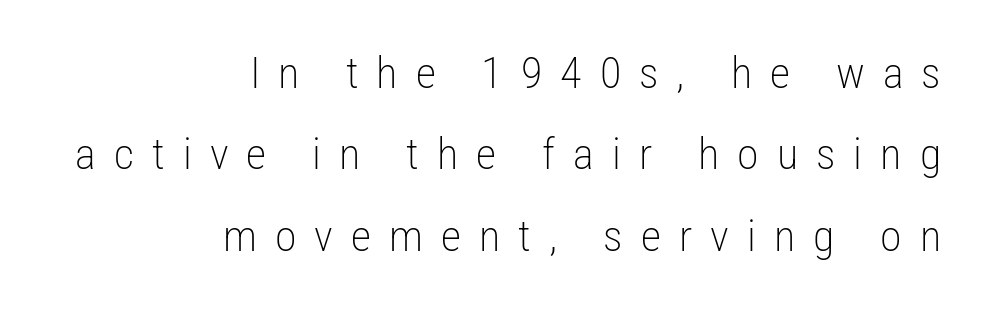
Q: Is the text bold? A: No.
Q: Is the text italic (slanted)? A: No, it is upright.
Q: Is the typeface a serif or a sans-serif typeface? A: Sans-serif.
Q: Is the text underlined? A: No.
Q: How is the paragraph aligned? A: Right-aligned.
Q: Is the spacing between letters normal or unusually wide? A: Unusually wide.
Q: Width (condensed, normal, or wide)? A: Condensed.
Q: Stroke contrast? A: Low.
Q: x-height? A: Medium.
Q: Monospaced? A: No.
